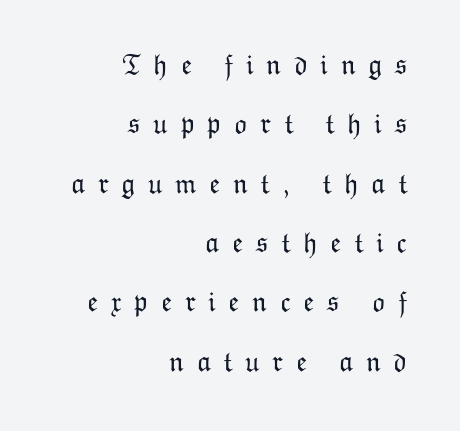
Q: Is the text bold? A: No.
Q: Is the text italic (slanted)? A: No, it is upright.
Q: Is the text underlined? A: No.
Q: How is the paragraph aligned? A: Right-aligned.
Q: Is the spacing between letters normal or unusually wide? A: Unusually wide.
Q: Is the spacing between lines tight, normal or loose? A: Loose.
Q: Width (condensed, normal, or wide)? A: Normal.
Q: Stroke contrast? A: Low.
Q: x-height? A: Medium.
Q: Monospaced? A: No.
